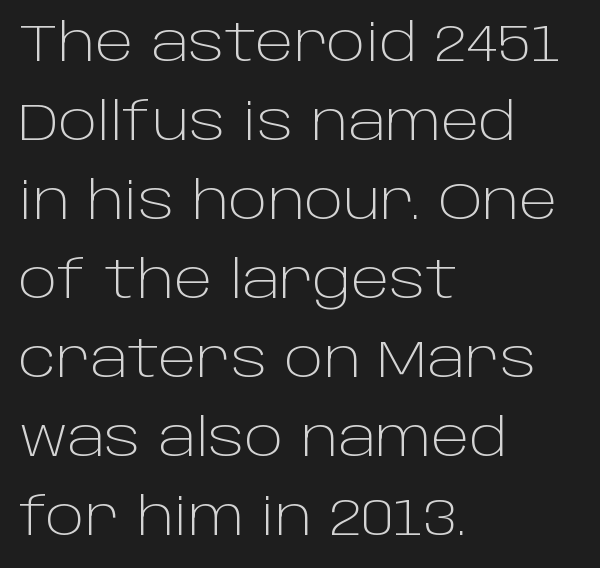
The typeface has the unassuming heft of standard copy or less. Vertical spacing — default. Characters follow at the spacing the type designer built in. This is the regular roman posture of the typeface.
